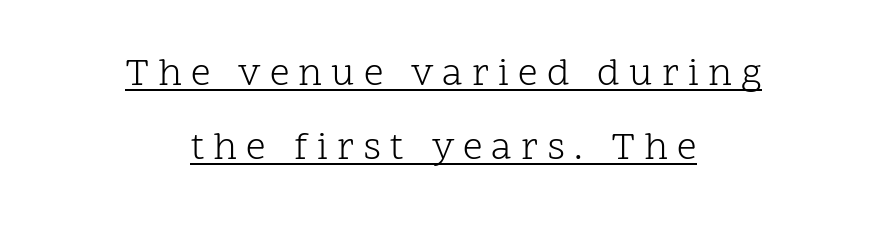
The image shows 39 px light serif type, upright; set centered, loose line spacing (1.91x), unusually wide letter spacing (+0.23 em), underlined; low stroke contrast and a medium x-height.
